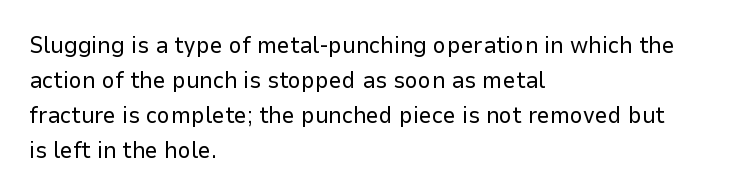
Q: Is the text bold? A: No.
Q: Is the text italic (slanted)? A: No, it is upright.
Q: Is the text underlined? A: No.
Q: How is the paragraph aligned? A: Left-aligned.
Q: Is the spacing between letters normal or unusually wide? A: Normal.
Q: Is the spacing between lines tight, normal or loose? A: Normal.
